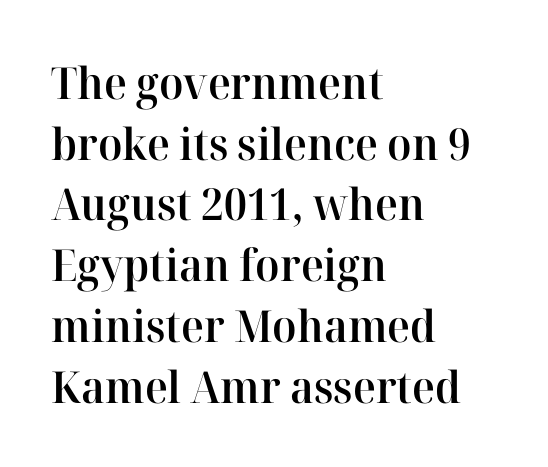
The image shows 44 px semibold serif type, upright; set left-aligned, normal line spacing (1.38x), normal letter spacing, not underlined; high stroke contrast and a medium x-height.
